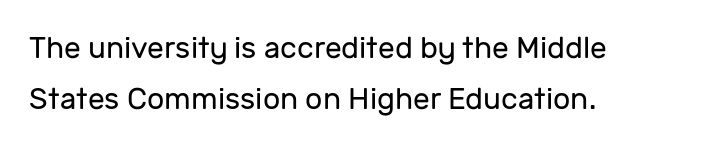
{"serif": "no", "italic": "no", "bold": "no", "weight": "regular", "width": "normal", "stroke_contrast": "low", "x_height": "medium", "monospaced": "no", "underline": "no", "align": "left", "line_spacing_ratio": 1.71, "letter_spacing": "normal", "letter_spacing_em": 0.0, "glyph_px": 30}
